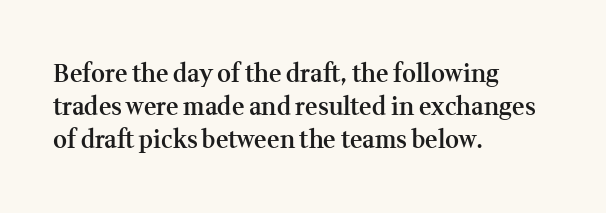
This rendering features lettering with no underline. Firm but not heavy-handed strokes: this text is semibold. Compared with typical body copy, the letter spacing here is the same. This sample is left-justified, so line endings fall wherever the words run out. Normally led — the rows are evenly, conventionally spaced.
